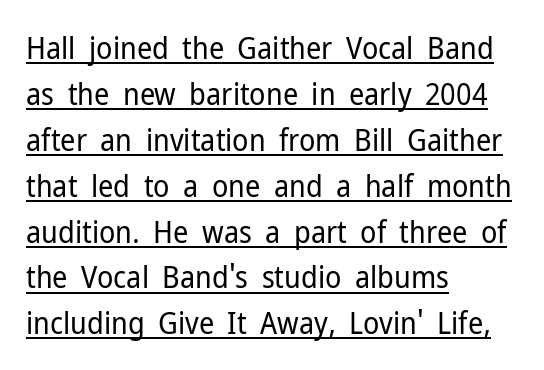
Q: Is the text bold? A: No.
Q: Is the text italic (slanted)? A: No, it is upright.
Q: Is the typeface a serif or a sans-serif typeface? A: Sans-serif.
Q: Is the text underlined? A: Yes.
Q: How is the paragraph aligned? A: Left-aligned.
Q: Is the spacing between letters normal or unusually wide? A: Normal.
Q: Is the spacing between lines tight, normal or loose? A: Normal.
Q: Width (condensed, normal, or wide)? A: Normal.
Q: Stroke contrast? A: Low.
Q: x-height? A: Medium.
Q: Monospaced? A: No.
